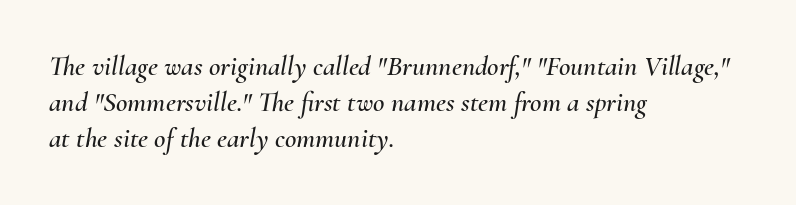
Q: Is the text italic (slanted)? A: Yes, it leans right by about 10 degrees.
Q: Is the text underlined? A: No.
Q: How is the paragraph aligned? A: Left-aligned.
Q: Is the spacing between letters normal or unusually wide? A: Normal.
Q: Is the spacing between lines tight, normal or loose? A: Normal.
Q: Width (condensed, normal, or wide)? A: Normal.
Q: Stroke contrast? A: Medium.
Q: x-height? A: Small.
Q: Monospaced? A: No.
